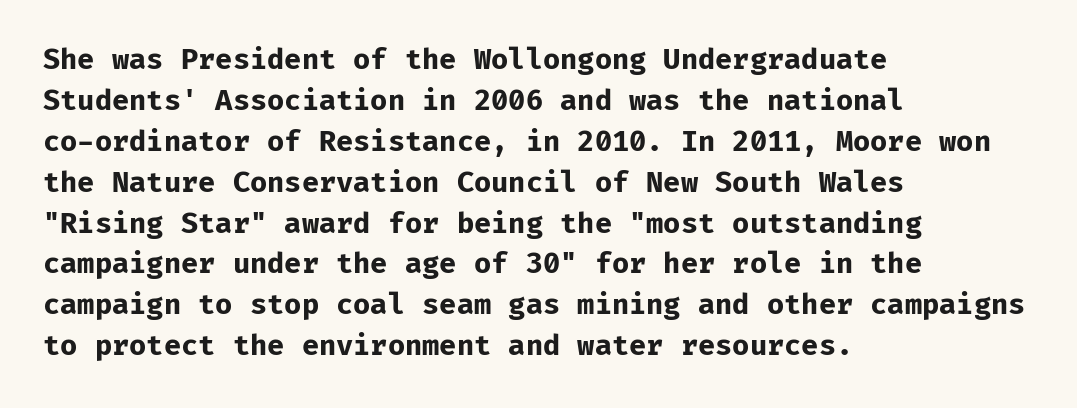
Q: Is the text bold? A: Yes.
Q: Is the text italic (slanted)? A: No, it is upright.
Q: Is the typeface a serif or a sans-serif typeface? A: Sans-serif.
Q: Is the text underlined? A: No.
Q: How is the paragraph aligned? A: Left-aligned.
Q: Is the spacing between letters normal or unusually wide? A: Normal.
Q: Is the spacing between lines tight, normal or loose? A: Normal.
Q: Width (condensed, normal, or wide)? A: Normal.
Q: Stroke contrast? A: Low.
Q: x-height? A: Medium.
